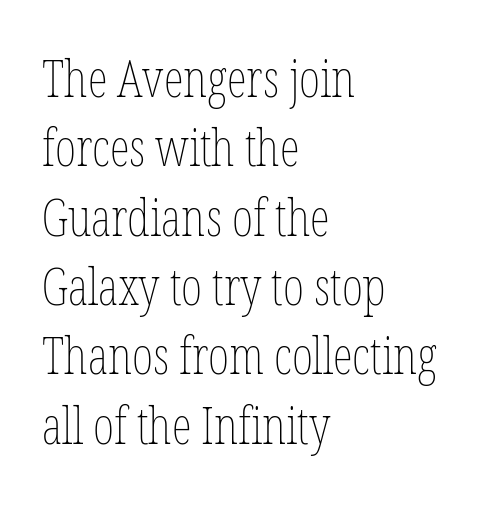
Underlining? Definitely not there. Think of a printed novel: that variable character pitch is what you see here. Line beginnings align vertically; line endings do not. Nobody touched the tracking dial on this one.
